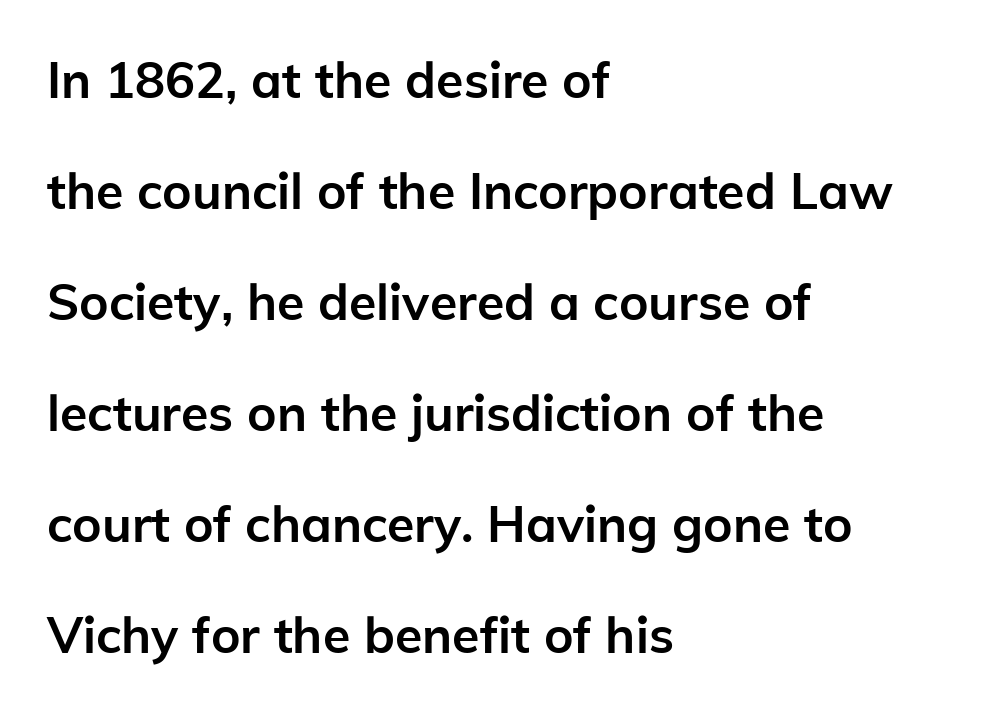
Summary of vertical rhythm: relaxed, with wide interline spacing. Does extra space separate the letters? No, they use regular spacing. The sample has been set heavy, in full bold. The letters stand straight up with perfectly vertical stems.
